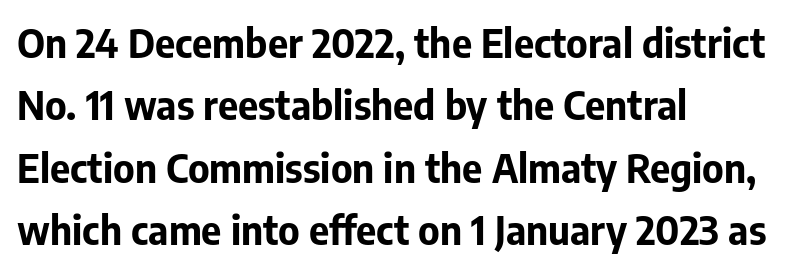
The image shows 39 px bold sans-serif type, upright; set left-aligned, normal line spacing (1.6x), normal letter spacing, not underlined; low stroke contrast and a medium x-height.
